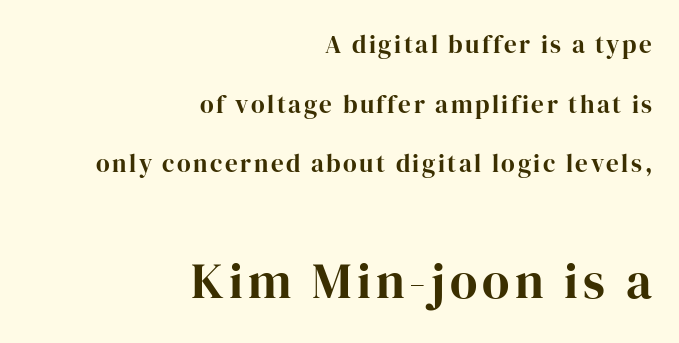
Q: Is the text bold? A: Yes.
Q: Is the text italic (slanted)? A: No, it is upright.
Q: Is the typeface a serif or a sans-serif typeface? A: Serif.
Q: Is the text underlined? A: No.
Q: How is the paragraph aligned? A: Right-aligned.
Q: Is the spacing between lines tight, normal or loose? A: Loose.
Q: Which block of text is set in a larger size, the first (top) or the second (bottom)? A: The second (bottom) one.
Q: Width (condensed, normal, or wide)? A: Normal.
Q: Stroke contrast? A: High.
Q: x-height? A: Medium.
Q: Monospaced? A: No.
